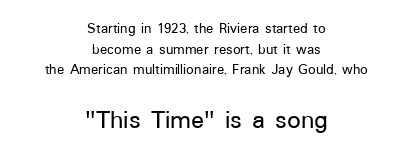
The vertical gap from one line to the next is medium. These two chunks differ in scale, with the bottom chunk taking the larger measure. The specimen omits any rule beneath the text block's lines. Caption: multi-line text, centered on the measure.
